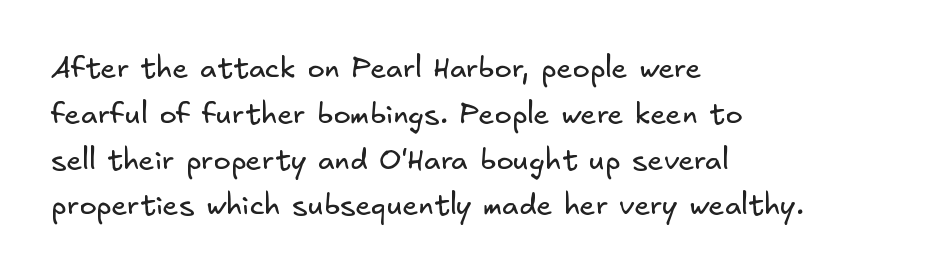
{"serif": "no", "bold": "no", "weight": "regular", "width": "normal", "stroke_contrast": "low", "x_height": "small", "underline": "no", "align": "left", "line_spacing": "normal", "line_spacing_ratio": 1.58, "letter_spacing": "normal", "letter_spacing_em": 0.0, "glyph_px": 29}
